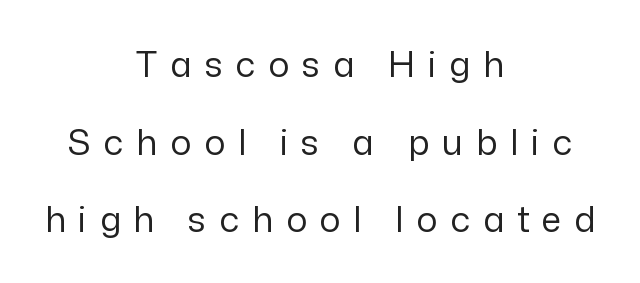
Q: Is the text bold? A: No.
Q: Is the text italic (slanted)? A: No, it is upright.
Q: Is the typeface a serif or a sans-serif typeface? A: Sans-serif.
Q: Is the text underlined? A: No.
Q: How is the paragraph aligned? A: Centered.
Q: Is the spacing between letters normal or unusually wide? A: Unusually wide.
Q: Is the spacing between lines tight, normal or loose? A: Loose.
Q: Width (condensed, normal, or wide)? A: Normal.
Q: Stroke contrast? A: Low.
Q: x-height? A: Medium.
Q: Monospaced? A: No.
